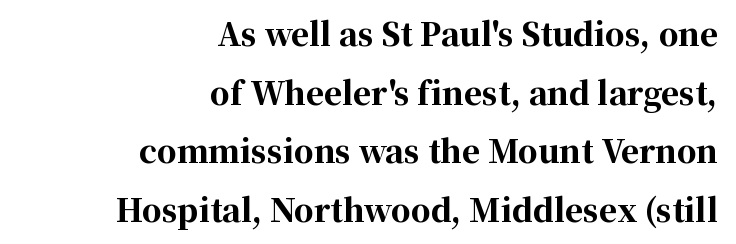
{"serif": "yes", "italic": "no", "bold": "yes", "weight": "bold", "width": "normal", "stroke_contrast": "high", "x_height": "medium", "monospaced": "no", "underline": "no", "align": "right", "line_spacing_ratio": 1.89, "letter_spacing": "normal", "letter_spacing_em": 0.0, "glyph_px": 31}
